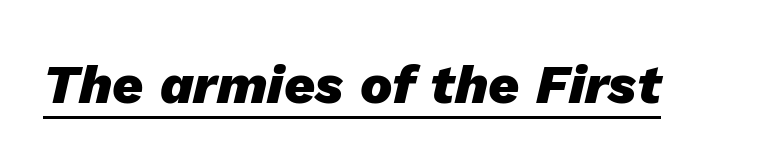
Underlined type. The strokes are fattened all the way to bold. Characters are canted at an angle relative to the baseline's perpendicular. The type is set solid horizontally, with unmodified tracking. Varying glyph widths throughout — classic text-font behaviour.
